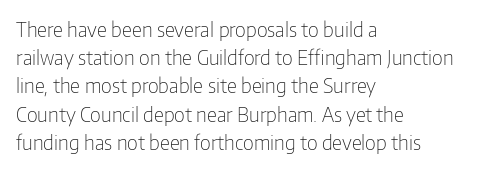
The image shows 20 px text type, upright; set left-aligned, normal line spacing (1.41x), normal letter spacing, not underlined.
